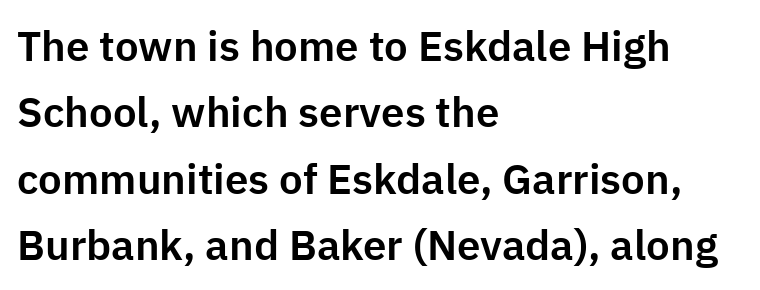
Q: Is the text italic (slanted)? A: No, it is upright.
Q: Is the typeface a serif or a sans-serif typeface? A: Sans-serif.
Q: Is the text underlined? A: No.
Q: How is the paragraph aligned? A: Left-aligned.
Q: Is the spacing between letters normal or unusually wide? A: Normal.
Q: Is the spacing between lines tight, normal or loose? A: Normal.
Q: Width (condensed, normal, or wide)? A: Normal.
Q: Stroke contrast? A: Low.
Q: x-height? A: Medium.
Q: Monospaced? A: No.
